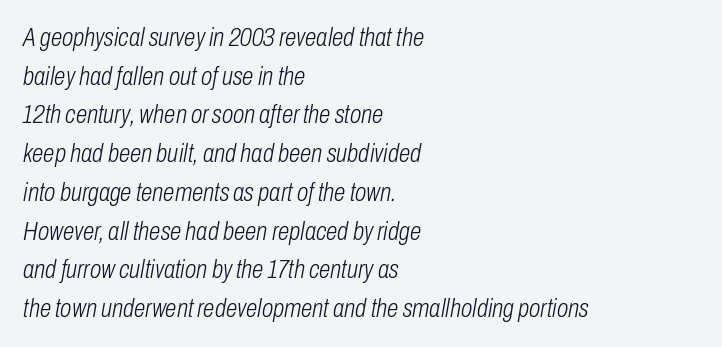
{"italic": "yes", "lean": "right", "slant_degrees": 10, "bold": "no", "underline": "no", "align": "left", "line_spacing": "normal", "line_spacing_ratio": 1.49, "letter_spacing": "normal", "letter_spacing_em": 0.0, "glyph_px": 26}
